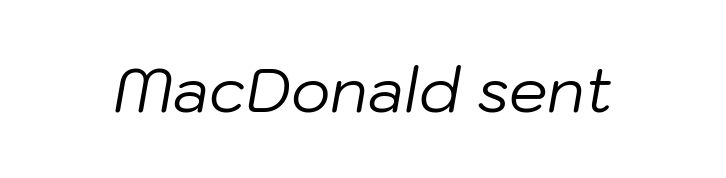
{"italic": "yes", "lean": "right", "slant_degrees": 10, "bold": "no", "weight": "regular", "width": "normal", "stroke_contrast": "low", "x_height": "medium", "monospaced": "no", "underline": "no", "letter_spacing": "normal", "letter_spacing_em": 0.0, "glyph_px": 61}
